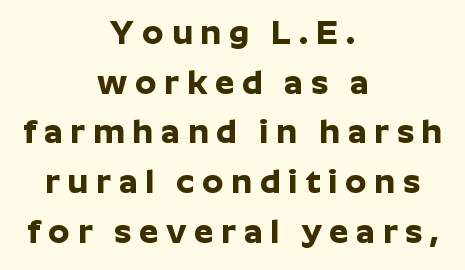
This sample has the flowing, uneven cadence of proportional lettering. Its strokes are broad and dark, the hallmark of bold type. The paragraph shown floats in the horizontal middle. This is roman type, the default non-slanted kind.
